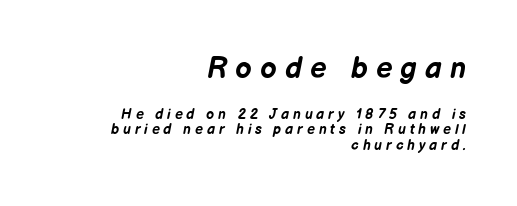
The image shows 29 px bold type, italic (leaning right); set right-aligned, tight line spacing (1.1x), unusually wide letter spacing (+0.28 em), not underlined; the first (top) block is 2.07x larger; low stroke contrast and a medium x-height.
